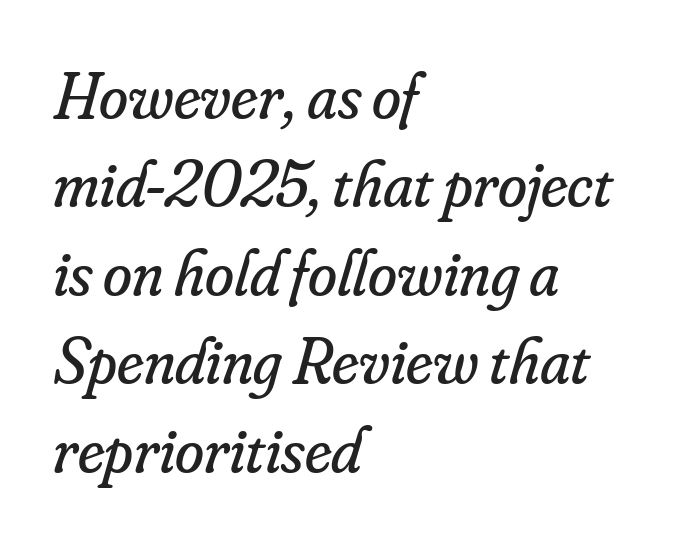
Q: Is the text bold? A: No.
Q: Is the text italic (slanted)? A: Yes, it leans right by about 16 degrees.
Q: Is the typeface a serif or a sans-serif typeface? A: Serif.
Q: Is the text underlined? A: No.
Q: How is the paragraph aligned? A: Left-aligned.
Q: Is the spacing between letters normal or unusually wide? A: Normal.
Q: Is the spacing between lines tight, normal or loose? A: Normal.
Q: Width (condensed, normal, or wide)? A: Normal.
Q: Stroke contrast? A: Low.
Q: x-height? A: Small.
Q: Monospaced? A: No.
